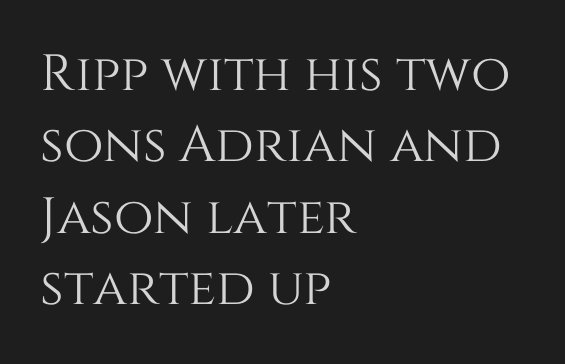
{"italic": "no", "width": "normal", "stroke_contrast": "medium", "x_height": "large", "monospaced": "no", "underline": "no", "align": "left", "line_spacing": "normal", "line_spacing_ratio": 1.4, "letter_spacing": "normal", "letter_spacing_em": 0.0, "glyph_px": 51}
